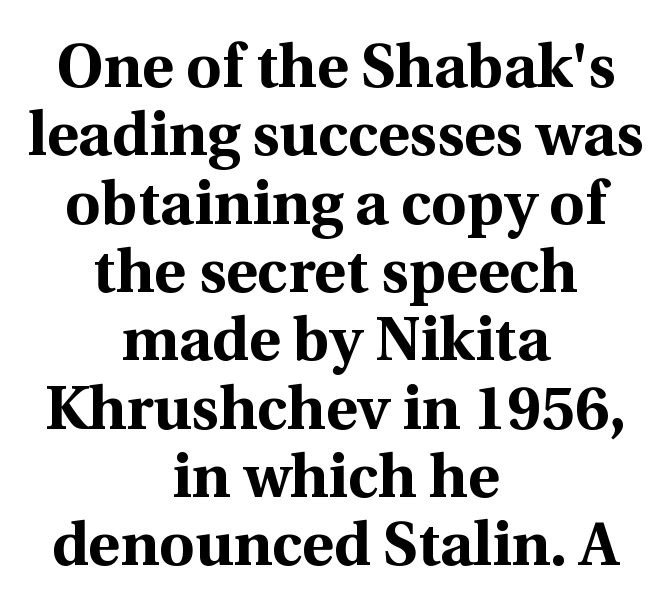
{"serif": "yes", "italic": "no", "bold": "yes", "weight": "bold", "width": "normal", "x_height": "medium", "monospaced": "no", "underline": "no", "align": "center", "line_spacing": "tight", "line_spacing_ratio": 1.12, "letter_spacing": "normal", "letter_spacing_em": 0.0, "glyph_px": 61}
